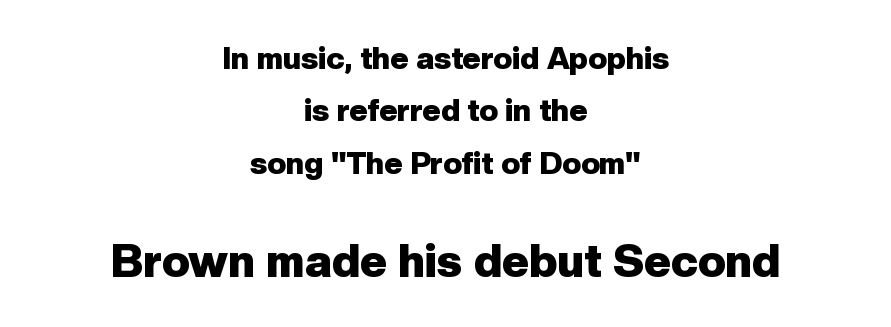
The image shows 46 px heavy sans-serif type, upright; set centered, normal line spacing (1.69x), normal letter spacing, not underlined; the second (bottom) block is 1.48x larger; low stroke contrast and a medium x-height.
